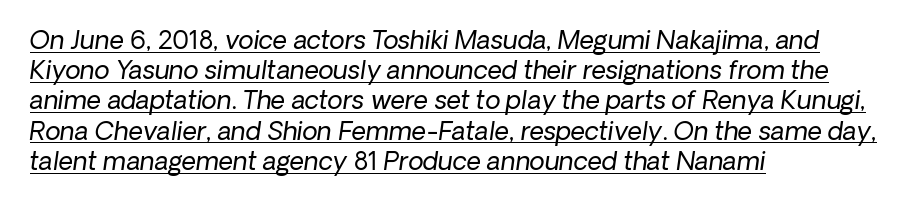
Q: Is the text bold? A: No.
Q: Is the text italic (slanted)? A: Yes, it leans right by about 8 degrees.
Q: Is the text underlined? A: Yes.
Q: How is the paragraph aligned? A: Left-aligned.
Q: Is the spacing between letters normal or unusually wide? A: Normal.
